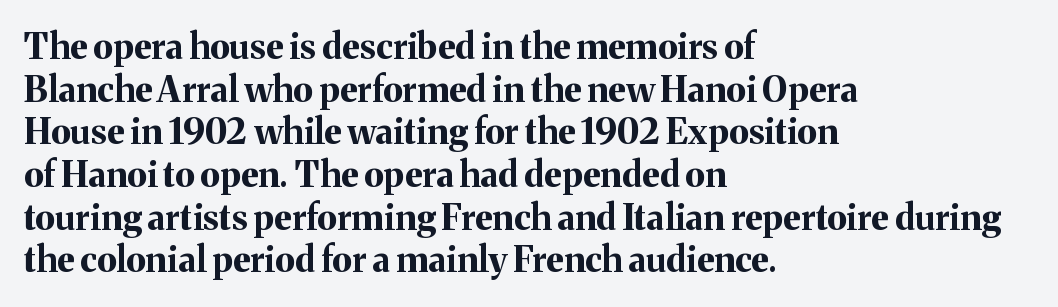
{"serif": "yes", "italic": "no", "bold": "yes", "weight": "bold", "width": "normal", "stroke_contrast": "medium", "x_height": "medium", "monospaced": "no", "underline": "no", "align": "left", "line_spacing_ratio": 1.22, "letter_spacing": "normal", "letter_spacing_em": 0.0, "glyph_px": 35}
